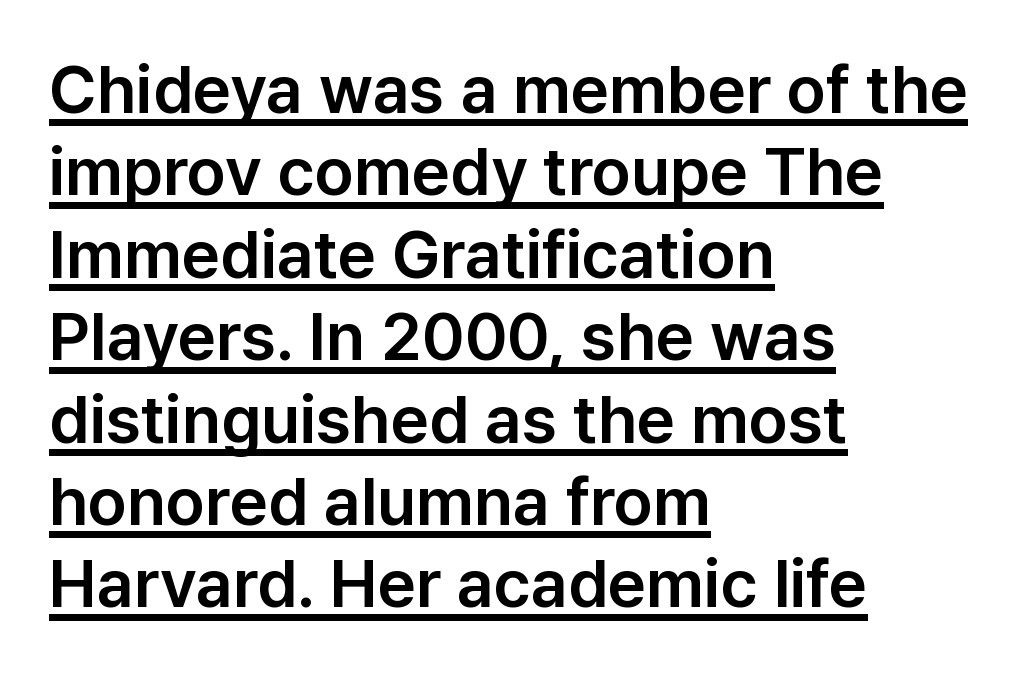
The text block is weighted toward the left margin, trailing off unevenly rightward. Caption: standard tracking, unaltered. A baseline rule has been typeset under these characters. This is roman type, the default non-slanted kind. These lines are composed in type without serifs. Think of a printed novel: that variable character pitch is what you see here.
